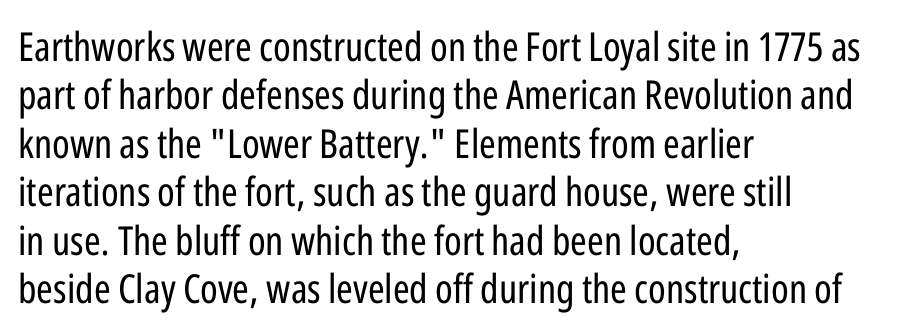
Q: Is the text bold? A: No.
Q: Is the text italic (slanted)? A: No, it is upright.
Q: Is the typeface a serif or a sans-serif typeface? A: Sans-serif.
Q: Is the text underlined? A: No.
Q: How is the paragraph aligned? A: Left-aligned.
Q: Is the spacing between letters normal or unusually wide? A: Normal.
Q: Width (condensed, normal, or wide)? A: Condensed.
Q: Stroke contrast? A: Low.
Q: x-height? A: Medium.
Q: Monospaced? A: No.
